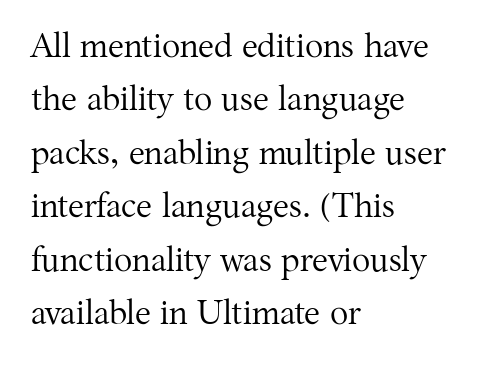
The image shows 34 px regular-weight serif type, upright; set left-aligned, normal line spacing (1.57x), normal letter spacing, not underlined; medium stroke contrast and a medium x-height.
